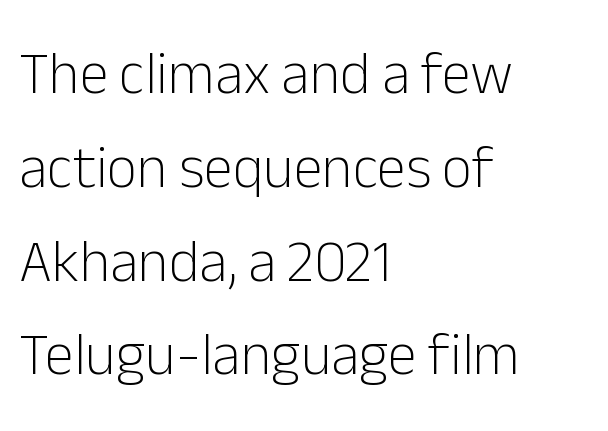
The image shows 59 px light sans-serif type, upright; set left-aligned, normal line spacing (1.59x), normal letter spacing, not underlined; low stroke contrast and a medium x-height.
